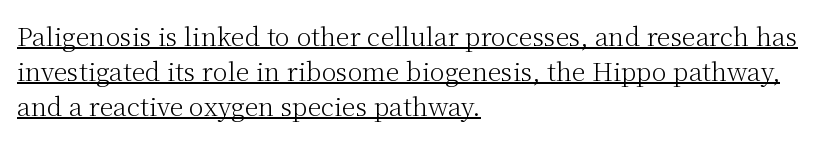
Q: Is the text bold? A: No.
Q: Is the text italic (slanted)? A: No, it is upright.
Q: Is the text underlined? A: Yes.
Q: How is the paragraph aligned? A: Left-aligned.
Q: Is the spacing between letters normal or unusually wide? A: Normal.
Q: Is the spacing between lines tight, normal or loose? A: Normal.
